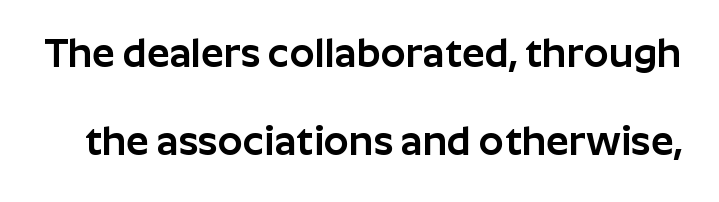
{"serif": "no", "italic": "no", "width": "normal", "stroke_contrast": "low", "x_height": "medium", "monospaced": "no", "underline": "no", "line_spacing": "loose", "line_spacing_ratio": 2.19, "letter_spacing": "normal", "letter_spacing_em": 0.0, "glyph_px": 40}
